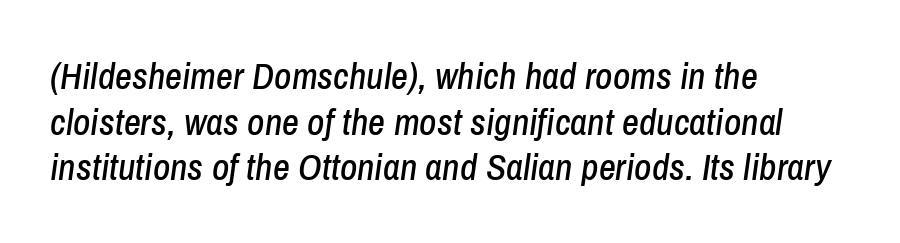
The image shows 37 px condensed type, italic (leaning right); set left-aligned, line spacing 1.23x, normal letter spacing, not underlined; low stroke contrast and a medium x-height.
